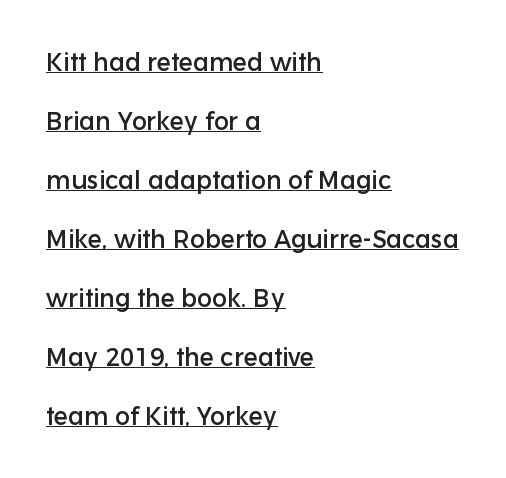
The lines are spread far apart with generous leading. Quick note: not italic, upright. A typesetter would call this zero additional tracking. The string is rendered with underlining switched on. Horizontally, the lines are justified to the leading edge only.
